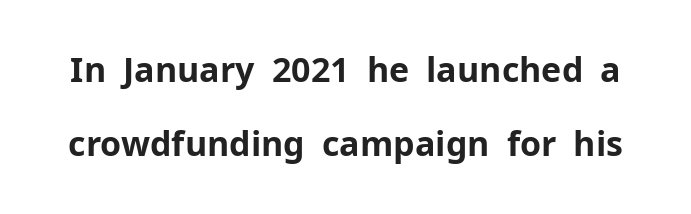
The image shows 34 px bold sans-serif type, upright; set loose line spacing (2.18x), normal letter spacing, not underlined; low stroke contrast and a medium x-height.
